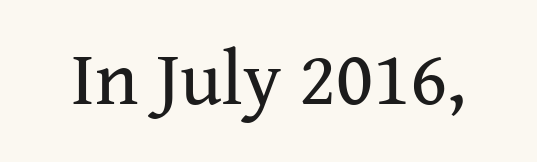
Q: Is the text bold? A: No.
Q: Is the text italic (slanted)? A: No, it is upright.
Q: Is the typeface a serif or a sans-serif typeface? A: Serif.
Q: Is the text underlined? A: No.
Q: Is the spacing between letters normal or unusually wide? A: Normal.
Q: Width (condensed, normal, or wide)? A: Normal.
Q: Stroke contrast? A: Medium.
Q: x-height? A: Medium.
Q: Monospaced? A: No.
